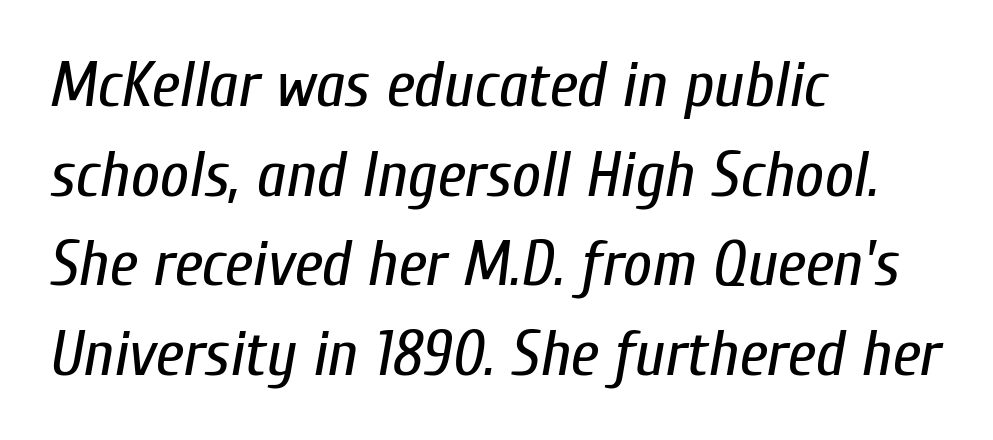
The designer left line spacing at the default. The passage shown is typed in a proportional face where columns would drift. The passage shown has conventional tracking throughout. The glyphs are unaccompanied by any horizontal stroke below them.
